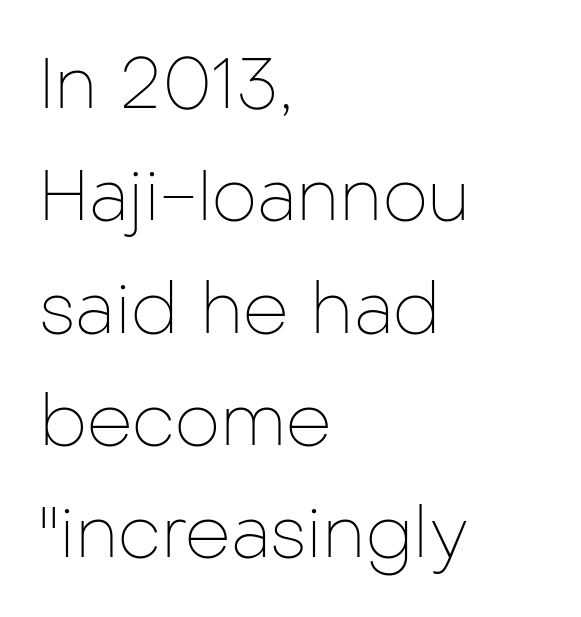
The image shows 72 px thin sans-serif type, upright; set left-aligned, normal line spacing (1.56x), normal letter spacing, not underlined; low stroke contrast and a medium x-height.
